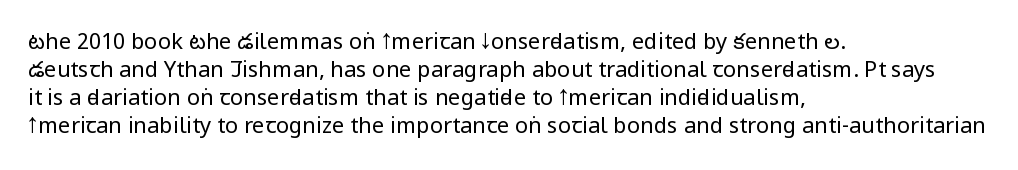
No extra ink here — the face is not bold. Students, observe: this is what conventionally led text looks like. Visually the block forms a straight wall on the left and a jagged coastline on the right. Clear beneath every line of the passage.
